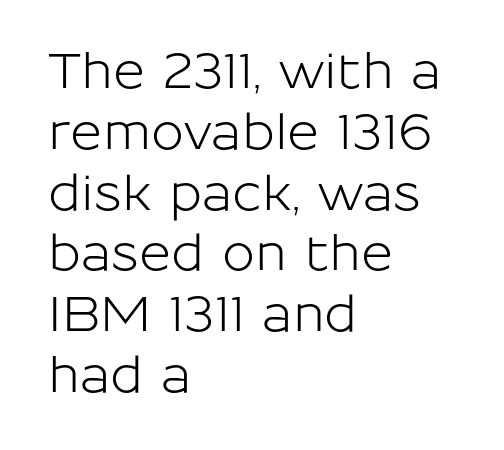
The image shows 49 px sans-serif type, upright; set left-aligned, line spacing 1.24x, normal letter spacing, not underlined; low stroke contrast and a medium x-height.
